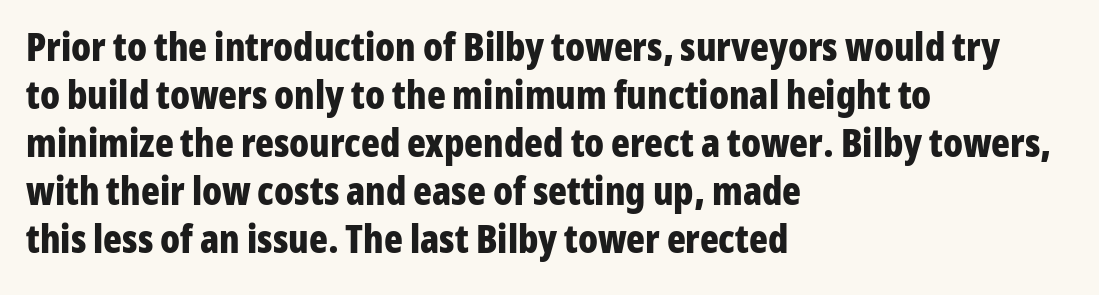
The image shows 39 px bold, condensed sans-serif type, upright; set left-aligned, line spacing 1.23x, normal letter spacing, not underlined; low stroke contrast and a medium x-height.
